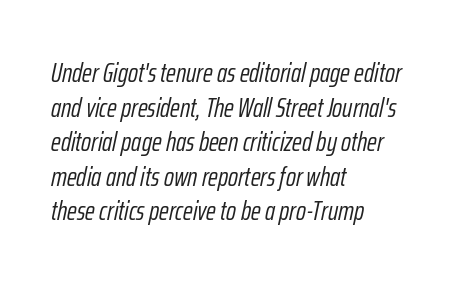
This is oblique type, the kind used for emphasis or titles. Each line starts at the same left margin while the right side varies. A typesetter would call this leading conventional body-copy spacing. Decoration check: the copy has no underline. Caption: face not bold, strokes unweighted. Caption: standard tracking, unaltered.
